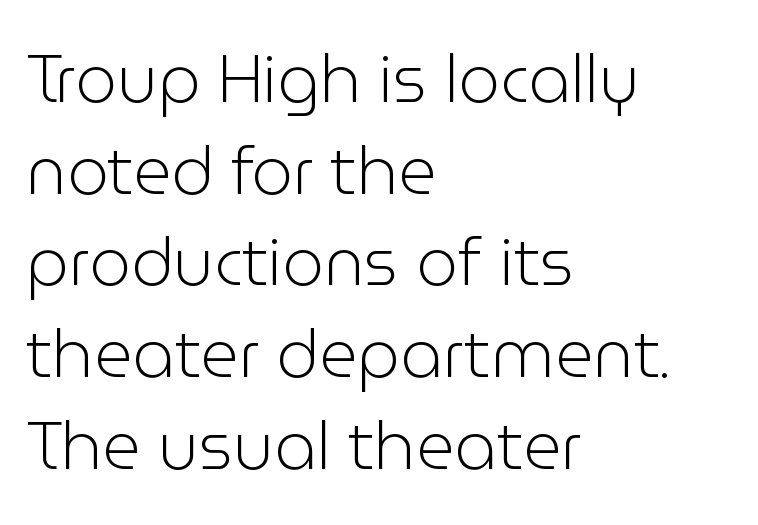
Q: Is the text bold? A: No.
Q: Is the text italic (slanted)? A: No, it is upright.
Q: Is the typeface a serif or a sans-serif typeface? A: Sans-serif.
Q: Is the text underlined? A: No.
Q: How is the paragraph aligned? A: Left-aligned.
Q: Is the spacing between letters normal or unusually wide? A: Normal.
Q: Is the spacing between lines tight, normal or loose? A: Normal.
Q: Width (condensed, normal, or wide)? A: Normal.
Q: Stroke contrast? A: Low.
Q: x-height? A: Medium.
Q: Monospaced? A: No.
